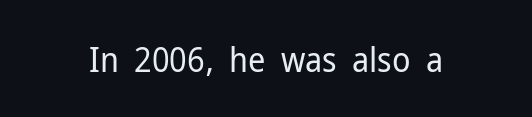
The rendering keeps characters at their native spacing. Serif or sans? Sans — the stroke terminals are bare. Heaviness? Minimal to ordinary, like unemphasized prose. This sample uses an upright cut, with every glyph sitting square on the baseline. Proportional: the letters do not fall into vertical columns. Glance below the letters and you will spot only blank space.
